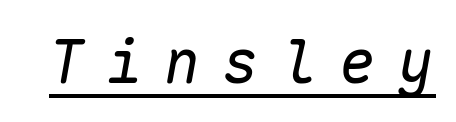
The image shows 60 px regular-weight type, italic (leaning right), monospaced; set unusually wide letter spacing (+0.37 em), underlined; low stroke contrast and a medium x-height.
